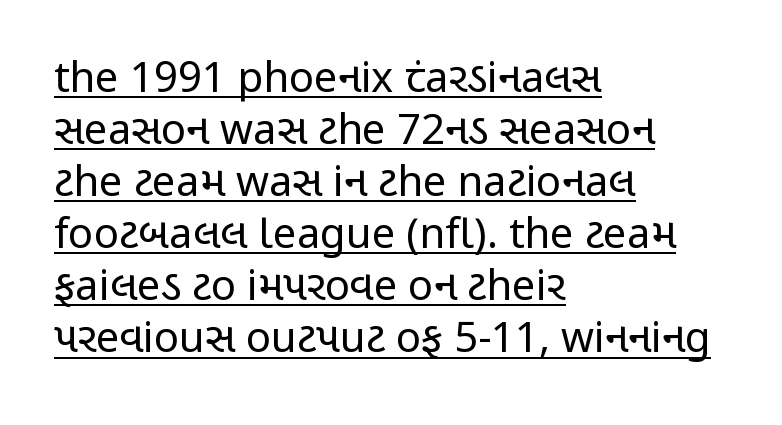
{"serif": "no", "italic": "no", "bold": "no", "weight": "regular", "width": "condensed", "stroke_contrast": "low", "x_height": "medium", "monospaced": "no", "underline": "yes", "align": "left", "line_spacing_ratio": 1.24, "letter_spacing": "normal", "letter_spacing_em": 0.0, "glyph_px": 42}
